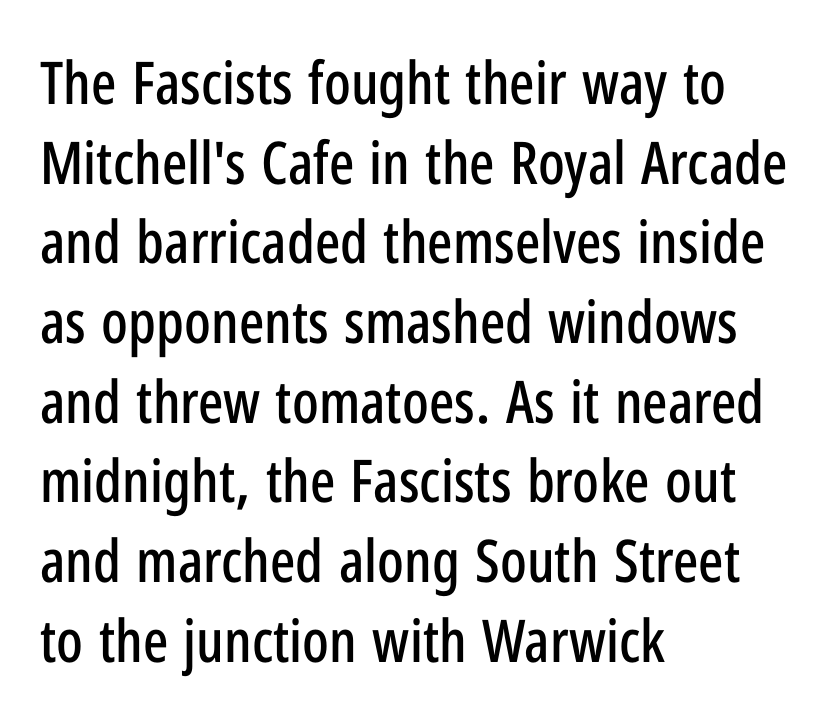
Q: Is the text italic (slanted)? A: No, it is upright.
Q: Is the typeface a serif or a sans-serif typeface? A: Sans-serif.
Q: Is the text underlined? A: No.
Q: How is the paragraph aligned? A: Left-aligned.
Q: Is the spacing between letters normal or unusually wide? A: Normal.
Q: Is the spacing between lines tight, normal or loose? A: Normal.
Q: Width (condensed, normal, or wide)? A: Condensed.
Q: Stroke contrast? A: Low.
Q: x-height? A: Medium.
Q: Monospaced? A: No.
